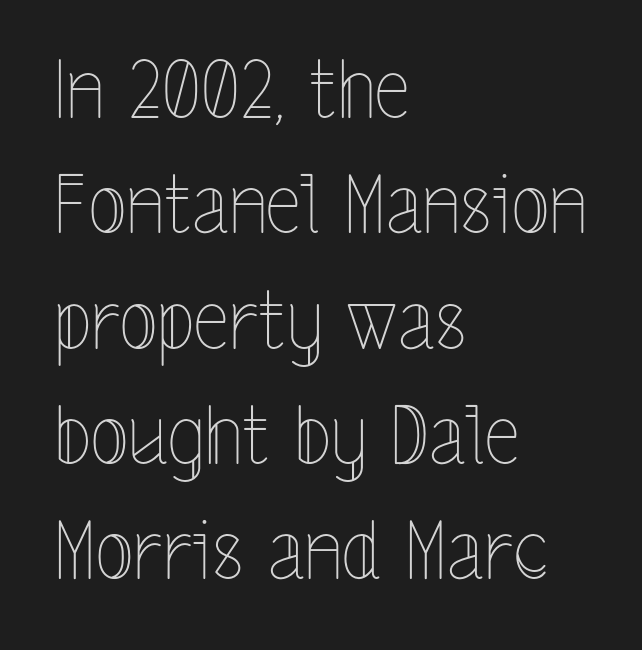
Q: Is the text bold? A: No.
Q: Is the text italic (slanted)? A: No, it is upright.
Q: Is the text underlined? A: No.
Q: How is the paragraph aligned? A: Left-aligned.
Q: Is the spacing between letters normal or unusually wide? A: Normal.
Q: Is the spacing between lines tight, normal or loose? A: Normal.
Q: Width (condensed, normal, or wide)? A: Condensed.
Q: x-height? A: Medium.
Q: Monospaced? A: No.
